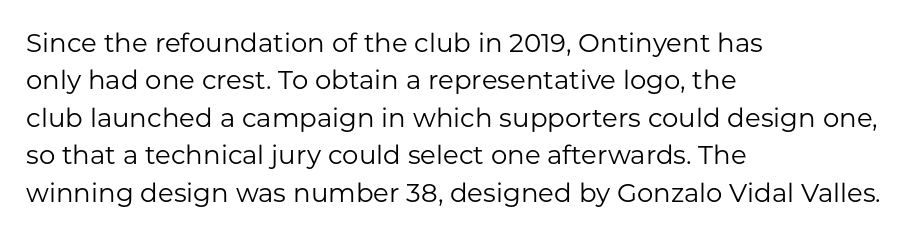
{"italic": "no", "bold": "no", "underline": "no", "align": "left", "line_spacing": "normal", "line_spacing_ratio": 1.44, "letter_spacing": "normal", "letter_spacing_em": 0.0, "glyph_px": 26}
